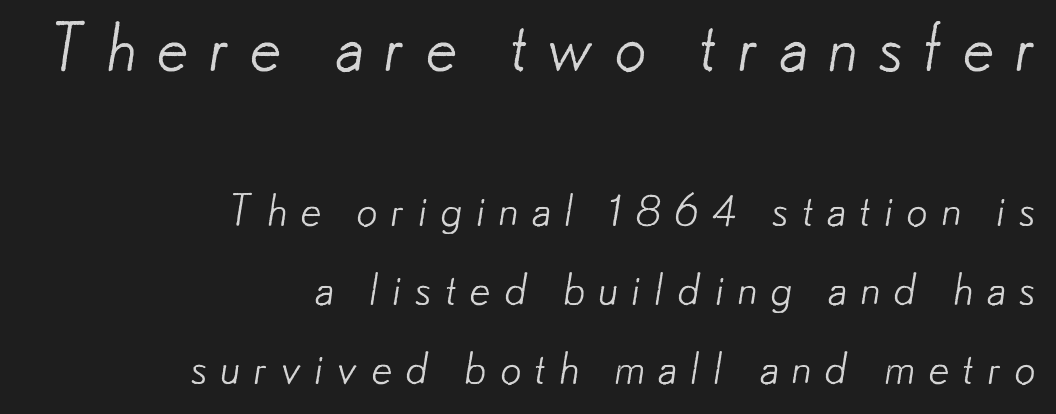
{"serif": "no", "bold": "no", "weight": "light", "width": "normal", "stroke_contrast": "low", "x_height": "small", "monospaced": "no", "underline": "no", "align": "right", "line_spacing_ratio": 1.84, "letter_spacing": "wide", "letter_spacing_em": 0.29, "larger_block": "first", "size_ratio": 1.51, "glyph_px": 65}
